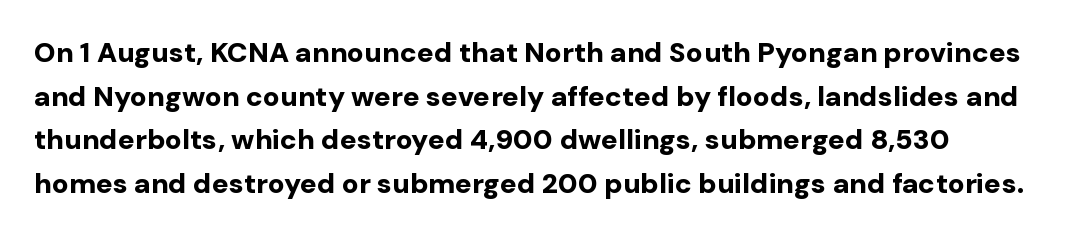
{"serif": "no", "italic": "no", "bold": "yes", "weight": "bold", "width": "normal", "stroke_contrast": "low", "x_height": "medium", "monospaced": "no", "underline": "no", "line_spacing": "normal", "line_spacing_ratio": 1.56, "letter_spacing": "normal", "letter_spacing_em": 0.0, "glyph_px": 28}
